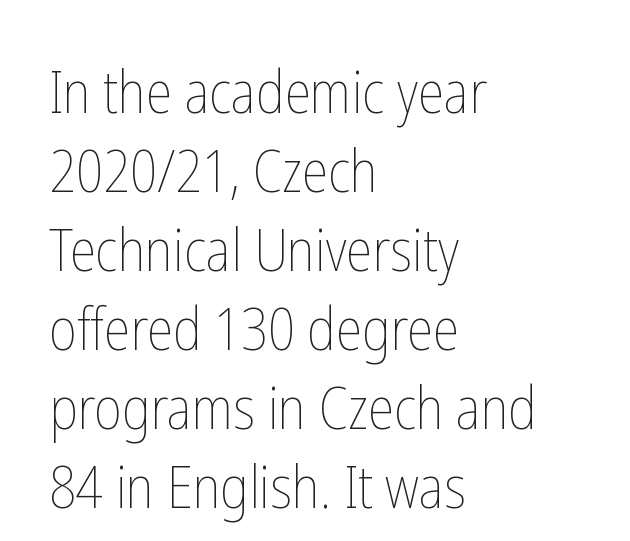
Q: Is the text bold? A: No.
Q: Is the text italic (slanted)? A: No, it is upright.
Q: Is the text underlined? A: No.
Q: How is the paragraph aligned? A: Left-aligned.
Q: Is the spacing between letters normal or unusually wide? A: Normal.
Q: Is the spacing between lines tight, normal or loose? A: Normal.
Q: Width (condensed, normal, or wide)? A: Condensed.
Q: Stroke contrast? A: Low.
Q: x-height? A: Medium.
Q: Monospaced? A: No.
